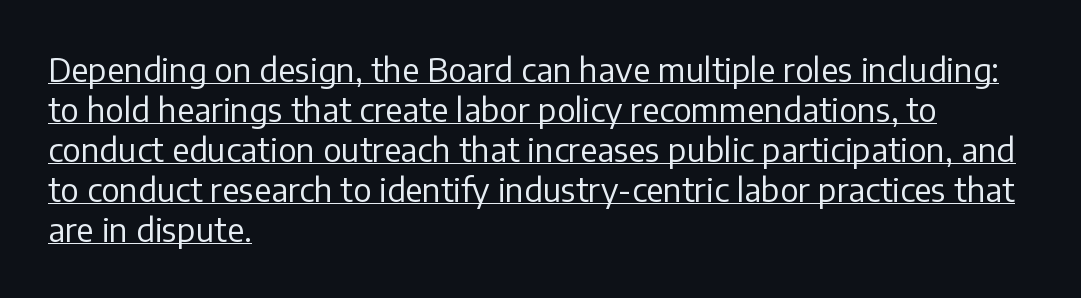
{"serif": "no", "italic": "no", "bold": "no", "weight": "regular", "width": "normal", "stroke_contrast": "low", "x_height": "medium", "monospaced": "no", "underline": "yes", "align": "left", "line_spacing_ratio": 1.21, "letter_spacing": "normal", "letter_spacing_em": 0.0, "glyph_px": 33}
